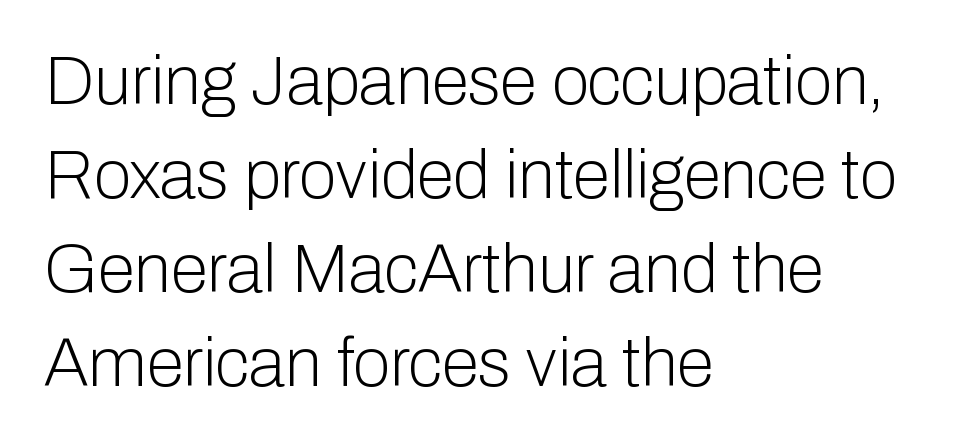
Q: Is the text bold? A: No.
Q: Is the text italic (slanted)? A: No, it is upright.
Q: Is the typeface a serif or a sans-serif typeface? A: Sans-serif.
Q: Is the text underlined? A: No.
Q: How is the paragraph aligned? A: Left-aligned.
Q: Is the spacing between letters normal or unusually wide? A: Normal.
Q: Is the spacing between lines tight, normal or loose? A: Normal.
Q: Width (condensed, normal, or wide)? A: Normal.
Q: Stroke contrast? A: Low.
Q: x-height? A: Medium.
Q: Monospaced? A: No.
